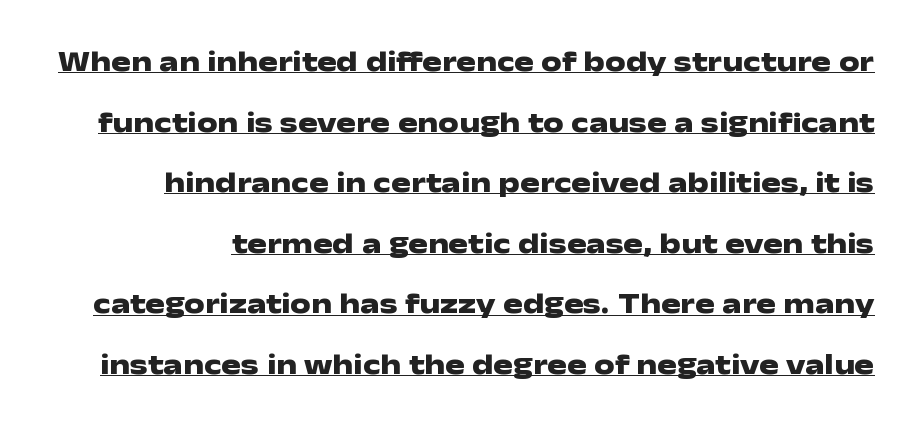
Vertical strokes here are truly vertical. The text was rendered using a sans face with plain stroke endings. Here the designer chose a conventional face with non-uniform glyph widths. Short note: letters normally spaced.
